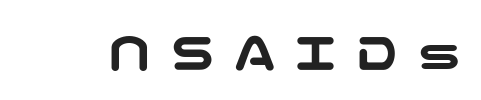
Q: Is the text italic (slanted)? A: No, it is upright.
Q: Is the typeface a serif or a sans-serif typeface? A: Sans-serif.
Q: Is the text underlined? A: No.
Q: Is the spacing between letters normal or unusually wide? A: Unusually wide.
Q: Width (condensed, normal, or wide)? A: Wide.
Q: Stroke contrast? A: Low.
Q: x-height? A: Medium.
